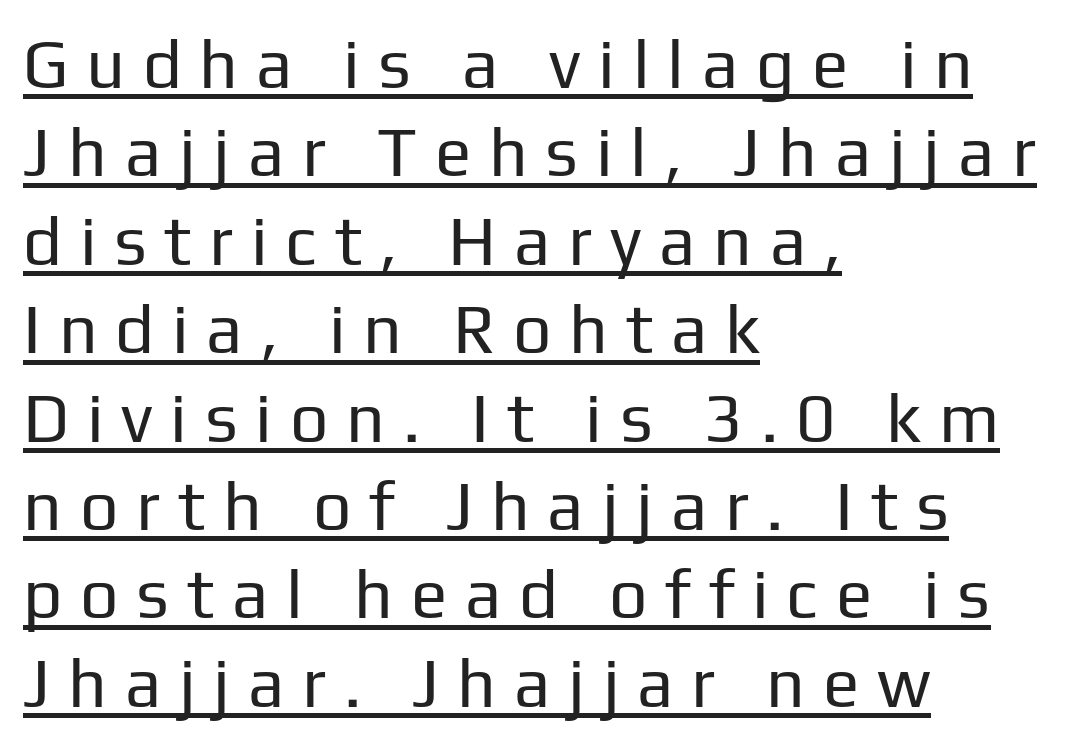
Q: Is the text bold? A: No.
Q: Is the text italic (slanted)? A: No, it is upright.
Q: Is the typeface a serif or a sans-serif typeface? A: Sans-serif.
Q: Is the text underlined? A: Yes.
Q: How is the paragraph aligned? A: Left-aligned.
Q: Is the spacing between letters normal or unusually wide? A: Unusually wide.
Q: Is the spacing between lines tight, normal or loose? A: Normal.
Q: Width (condensed, normal, or wide)? A: Normal.
Q: Stroke contrast? A: Low.
Q: x-height? A: Medium.
Q: Monospaced? A: No.
